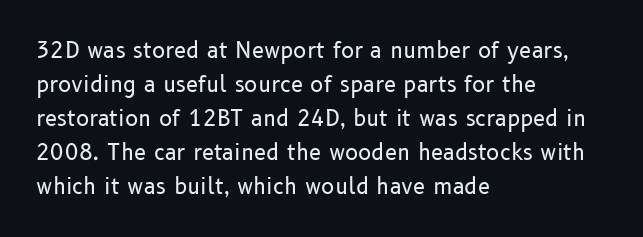
Q: Is the text bold? A: No.
Q: Is the text italic (slanted)? A: No, it is upright.
Q: Is the text underlined? A: No.
Q: How is the paragraph aligned? A: Left-aligned.
Q: Is the spacing between letters normal or unusually wide? A: Normal.
Q: Is the spacing between lines tight, normal or loose? A: Normal.
